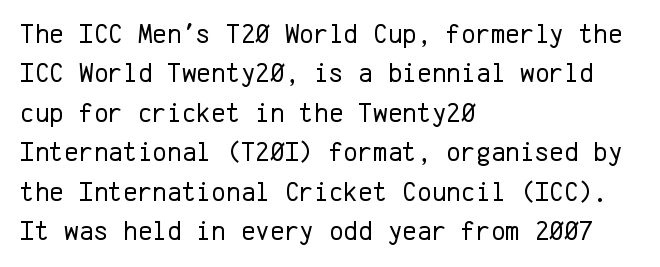
The image shows 28 px regular-weight sans-serif type, upright, monospaced; set left-aligned, normal line spacing (1.41x), normal letter spacing, not underlined; low stroke contrast and a medium x-height.
